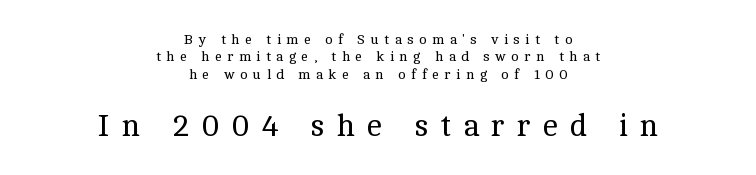
The image shows 31 px regular-weight serif type, upright; set centered, line spacing 1.24x, unusually wide letter spacing (+0.39 em), not underlined; the second (bottom) block is 2.21x larger; a medium x-height.
